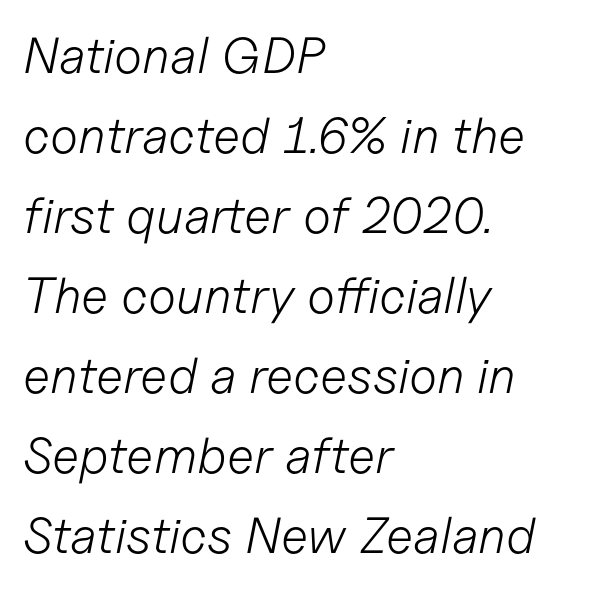
Q: Is the text bold? A: No.
Q: Is the text italic (slanted)? A: Yes, it leans right by about 11 degrees.
Q: Is the text underlined? A: No.
Q: How is the paragraph aligned? A: Left-aligned.
Q: Is the spacing between letters normal or unusually wide? A: Normal.
Q: Is the spacing between lines tight, normal or loose? A: Normal.
Q: Width (condensed, normal, or wide)? A: Normal.
Q: Stroke contrast? A: Low.
Q: x-height? A: Medium.
Q: Monospaced? A: No.
